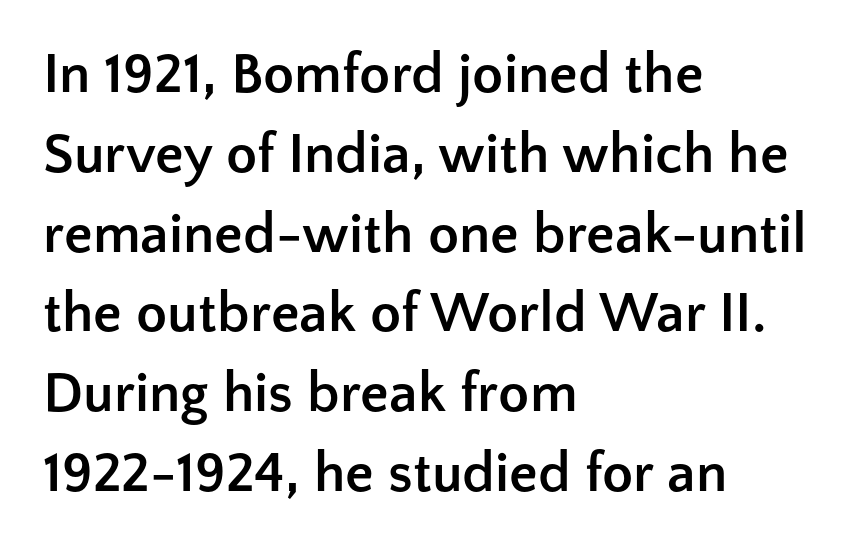
Q: Is the text bold? A: Yes.
Q: Is the text italic (slanted)? A: No, it is upright.
Q: Is the typeface a serif or a sans-serif typeface? A: Sans-serif.
Q: Is the text underlined? A: No.
Q: How is the paragraph aligned? A: Left-aligned.
Q: Is the spacing between letters normal or unusually wide? A: Normal.
Q: Is the spacing between lines tight, normal or loose? A: Normal.
Q: Width (condensed, normal, or wide)? A: Normal.
Q: Stroke contrast? A: Low.
Q: x-height? A: Medium.
Q: Monospaced? A: No.
